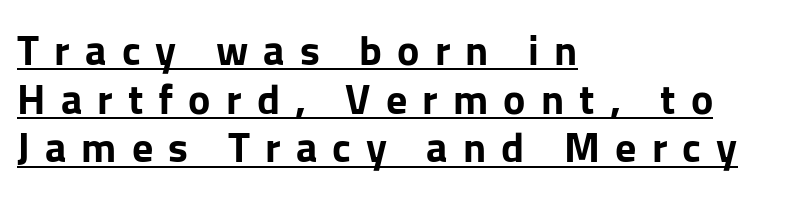
Typographic density is high because the face is bold. Looks like regular typesetting: each glyph gets only the width it needs. Italic: no, the glyphs are upright roman. Does extra space separate the letters? Yes, quite a lot of it. I'd call this a sans setting — the letters go barefoot.
